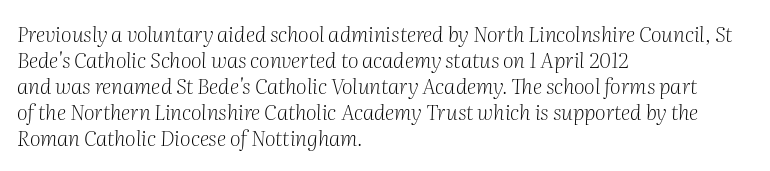
Each line starts at the same left margin while the right side varies. Glance below the letters and you will spot only blank space. Nothing heavy about these letters — not bold at all. The passage shown leans; its letterforms are oblique. Does extra space separate the letters? No, they use regular spacing.
